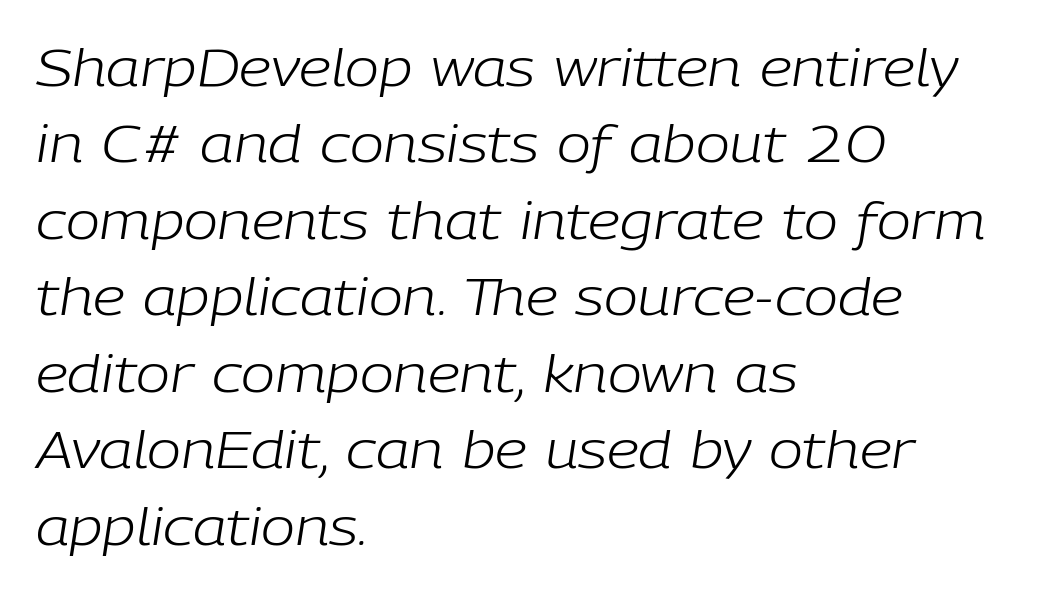
Bare-footed words on every line. A typesetter would call this proportional, since set widths differ per character. Each word holds together tightly as a unit, with standard inter-letter gaps. Weight: not bold — regular or lighter. The specimen reads as italic at a glance.
